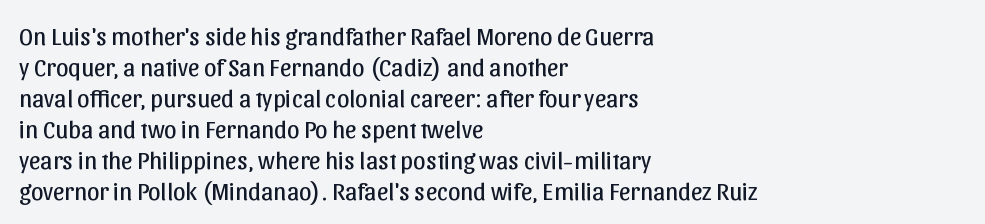
Q: Is the text bold? A: No.
Q: Is the text italic (slanted)? A: No, it is upright.
Q: Is the text underlined? A: No.
Q: How is the paragraph aligned? A: Left-aligned.
Q: Is the spacing between letters normal or unusually wide? A: Normal.
